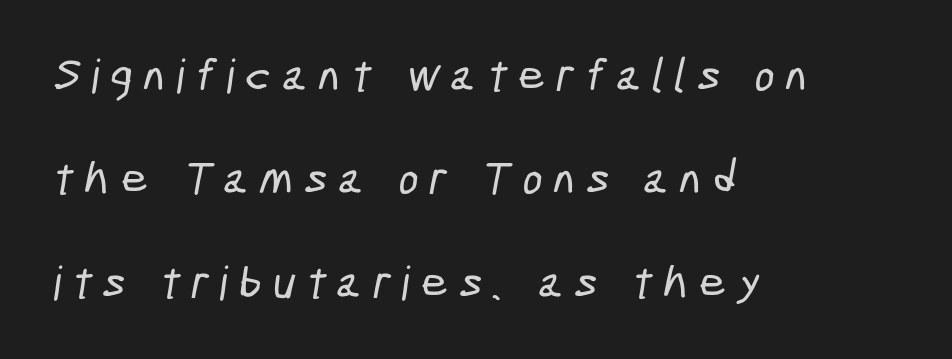
Q: Is the typeface a serif or a sans-serif typeface? A: Sans-serif.
Q: Is the text underlined? A: No.
Q: How is the paragraph aligned? A: Left-aligned.
Q: Is the spacing between letters normal or unusually wide? A: Unusually wide.
Q: Is the spacing between lines tight, normal or loose? A: Loose.
Q: Width (condensed, normal, or wide)? A: Condensed.
Q: Stroke contrast? A: Low.
Q: x-height? A: Medium.
Q: Monospaced? A: No.
